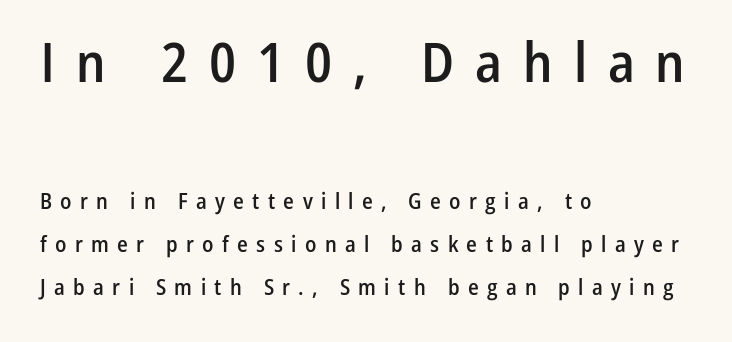
{"serif": "no", "italic": "no", "bold": "semi", "weight": "semibold", "width": "condensed", "stroke_contrast": "low", "x_height": "medium", "monospaced": "no", "underline": "no", "align": "left", "line_spacing": "loose", "line_spacing_ratio": 1.96, "letter_spacing": "wide", "letter_spacing_em": 0.38, "larger_block": "first", "size_ratio": 2.5, "glyph_px": 55}
